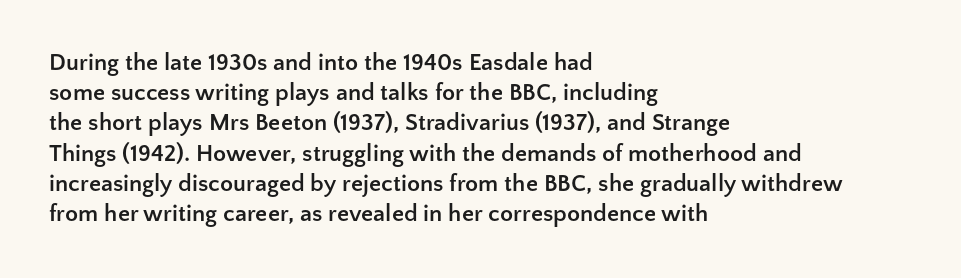
The image shows 24 px bold type, upright; set left-aligned, normal line spacing (1.26x), normal letter spacing, not underlined.
